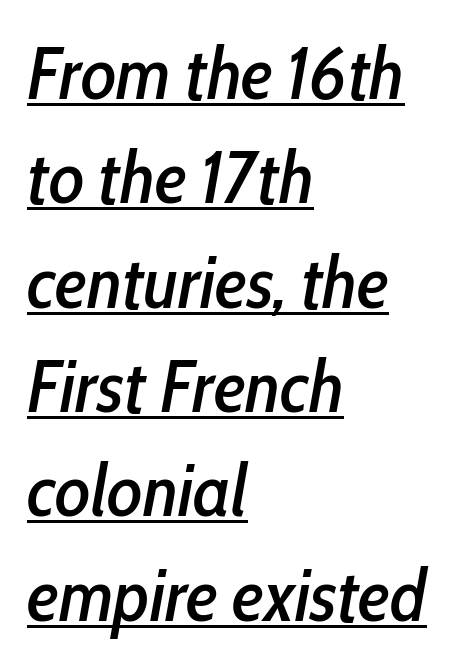
The image shows 74 px condensed type, italic (leaning right); set left-aligned, normal line spacing (1.41x), normal letter spacing, underlined; low stroke contrast and a medium x-height.
